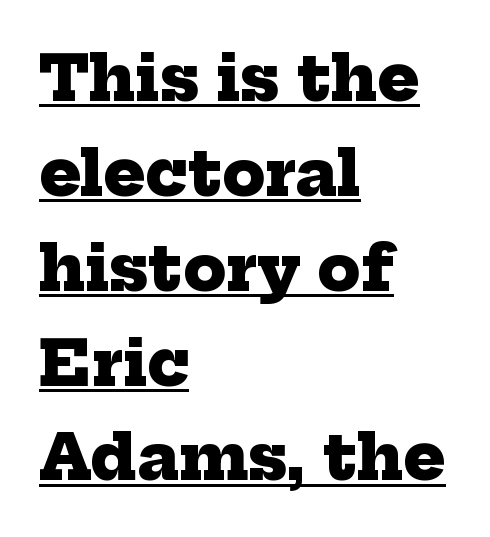
You can see a thin bar hugging the bottom of the glyphs. Note the varied advance widths — an 'i' is clearly narrower than an 'm'. Plenty of ink on the page — the face is bold. Tracking here is standard; glyphs follow each other at the usual distance.
